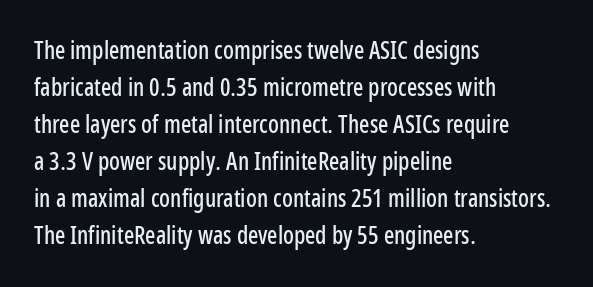
Q: Is the text italic (slanted)? A: No, it is upright.
Q: Is the text underlined? A: No.
Q: How is the paragraph aligned? A: Left-aligned.
Q: Is the spacing between letters normal or unusually wide? A: Normal.
Q: Is the spacing between lines tight, normal or loose? A: Normal.
